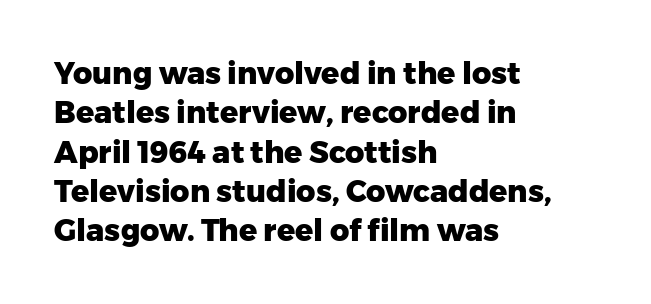
{"serif": "no", "italic": "no", "bold": "yes", "weight": "heavy", "width": "normal", "stroke_contrast": "low", "x_height": "medium", "monospaced": "no", "underline": "no", "align": "left", "line_spacing": "normal", "line_spacing_ratio": 1.31, "letter_spacing": "normal", "letter_spacing_em": 0.0, "glyph_px": 30}
